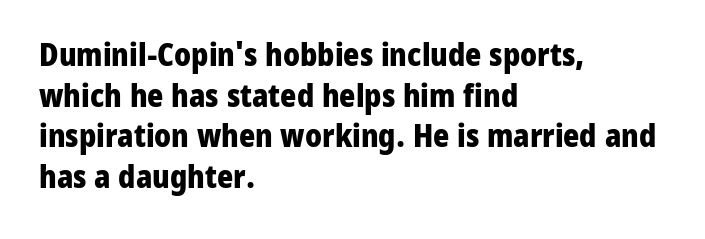
{"serif": "no", "italic": "no", "bold": "yes", "weight": "heavy", "width": "normal", "stroke_contrast": "low", "x_height": "medium", "monospaced": "no", "underline": "no", "align": "left", "line_spacing": "normal", "line_spacing_ratio": 1.31, "letter_spacing": "normal", "letter_spacing_em": 0.0, "glyph_px": 31}
